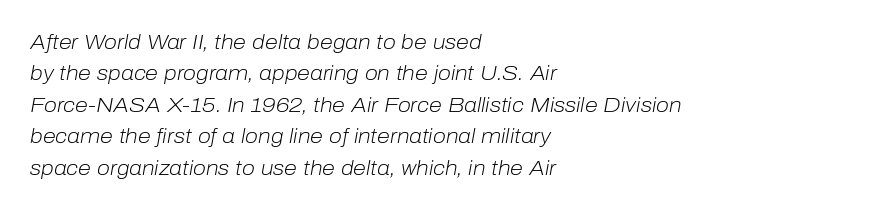
Q: Is the text bold? A: No.
Q: Is the text italic (slanted)? A: Yes, it leans right by about 10 degrees.
Q: Is the text underlined? A: No.
Q: How is the paragraph aligned? A: Left-aligned.
Q: Is the spacing between letters normal or unusually wide? A: Normal.
Q: Is the spacing between lines tight, normal or loose? A: Normal.
